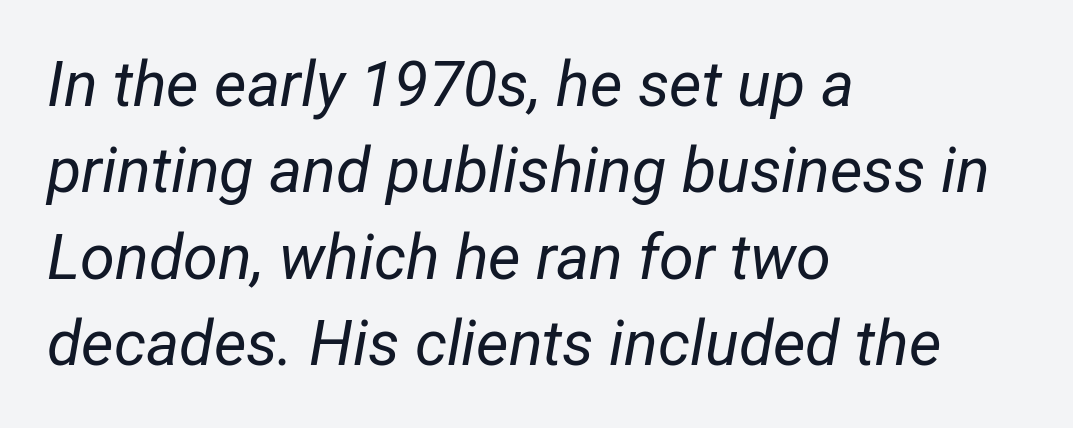
The passage shown is not bold in any degree. Short note: letters normally spaced. Caption: multi-line text, flush left, ragged right. The baseline area is clear. Character widths vary here, with narrow letters taking less room than wide ones. The text carries the slant typical of an italic or oblique font.
